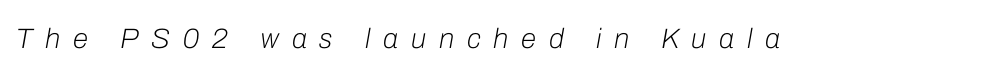
{"italic": "yes", "lean": "right", "slant_degrees": 10, "bold": "no", "weight": "light", "width": "normal", "stroke_contrast": "low", "x_height": "medium", "monospaced": "no", "underline": "no", "letter_spacing": "wide", "letter_spacing_em": 0.46, "glyph_px": 28}
